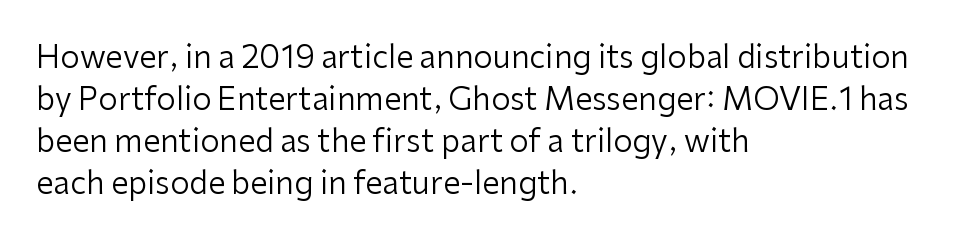
{"serif": "no", "italic": "no", "bold": "no", "weight": "regular", "width": "normal", "stroke_contrast": "low", "x_height": "medium", "monospaced": "no", "underline": "no", "align": "left", "line_spacing": "normal", "line_spacing_ratio": 1.35, "letter_spacing": "normal", "letter_spacing_em": 0.0, "glyph_px": 31}
